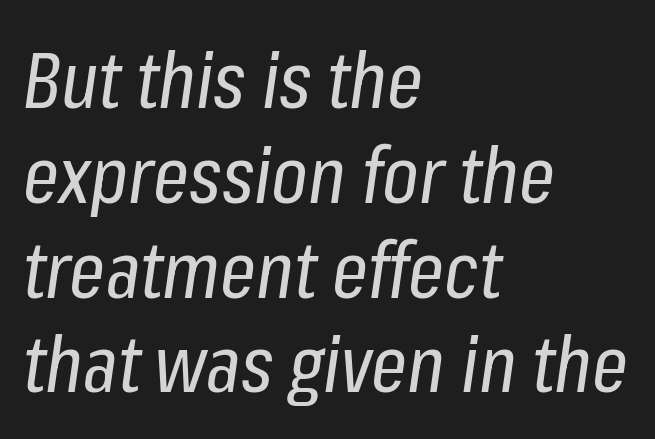
Q: Is the text bold? A: No.
Q: Is the text italic (slanted)? A: Yes, it leans right by about 8 degrees.
Q: Is the text underlined? A: No.
Q: How is the paragraph aligned? A: Left-aligned.
Q: Is the spacing between letters normal or unusually wide? A: Normal.
Q: Width (condensed, normal, or wide)? A: Condensed.
Q: Stroke contrast? A: Low.
Q: x-height? A: Medium.
Q: Monospaced? A: No.
